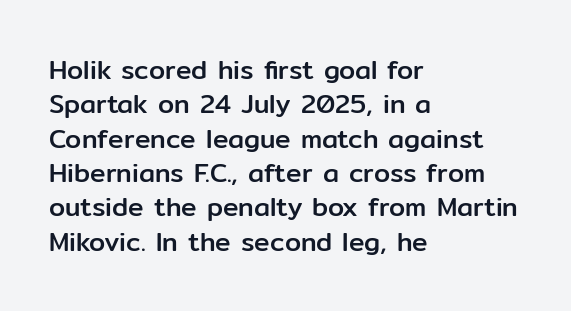
Q: Is the text italic (slanted)? A: No, it is upright.
Q: Is the text underlined? A: No.
Q: How is the paragraph aligned? A: Left-aligned.
Q: Is the spacing between letters normal or unusually wide? A: Normal.
Q: Is the spacing between lines tight, normal or loose? A: Normal.
